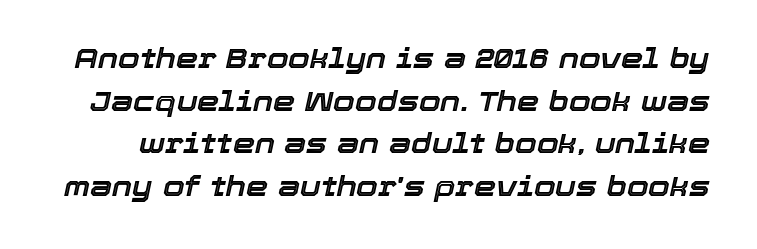
Q: Is the text italic (slanted)? A: Yes, it leans right by about 12 degrees.
Q: Is the text underlined? A: No.
Q: Is the spacing between letters normal or unusually wide? A: Normal.
Q: Is the spacing between lines tight, normal or loose? A: Normal.
Q: Width (condensed, normal, or wide)? A: Normal.
Q: x-height? A: Medium.
Q: Monospaced? A: No.
